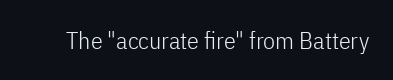
{"italic": "no", "bold": "no", "underline": "no", "letter_spacing": "normal", "letter_spacing_em": 0.0, "glyph_px": 24}
